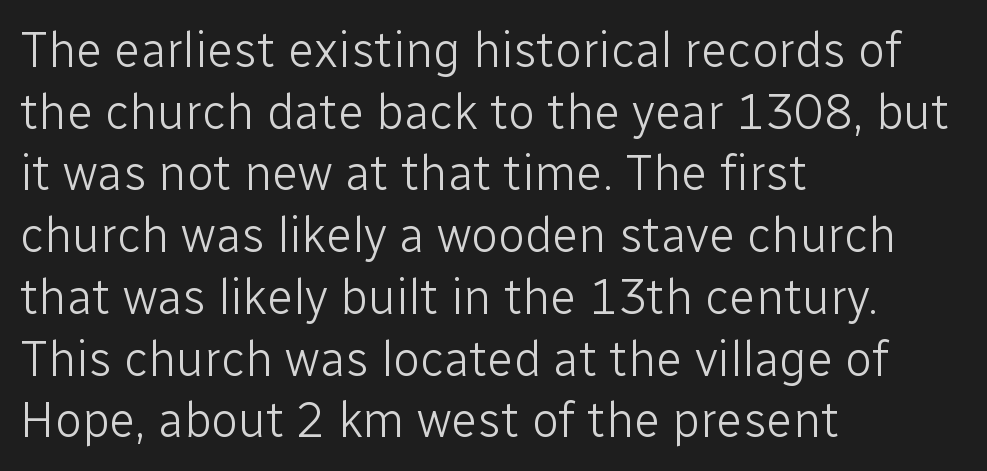
Q: Is the text bold? A: No.
Q: Is the text italic (slanted)? A: No, it is upright.
Q: Is the typeface a serif or a sans-serif typeface? A: Sans-serif.
Q: Is the text underlined? A: No.
Q: How is the paragraph aligned? A: Left-aligned.
Q: Is the spacing between letters normal or unusually wide? A: Normal.
Q: Is the spacing between lines tight, normal or loose? A: Normal.
Q: Width (condensed, normal, or wide)? A: Normal.
Q: Stroke contrast? A: Low.
Q: x-height? A: Medium.
Q: Monospaced? A: No.
